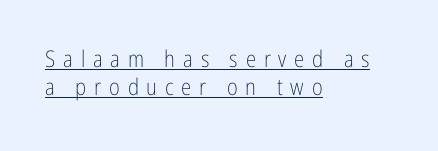
The image shows 23 px text type, upright; set left-aligned, line spacing 1.23x, unusually wide letter spacing (+0.34 em), underlined.
